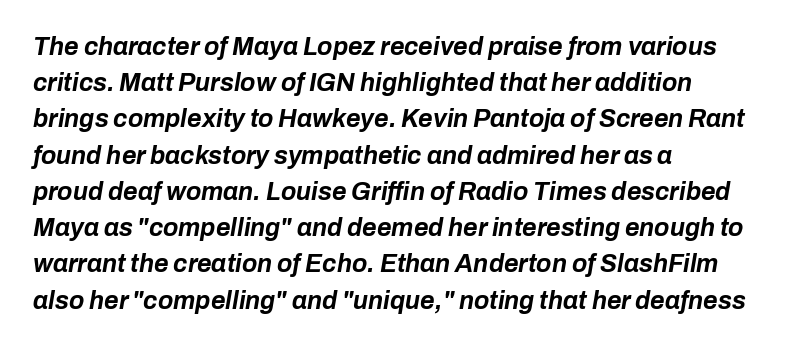
Words float on clear page, feet unadorned. Notice how the stems are inclined rather than vertical — that's the hallmark of italics. The rows are spaced the way most documents space them. In terms of weight, the rendering is a true, heavy bold.
